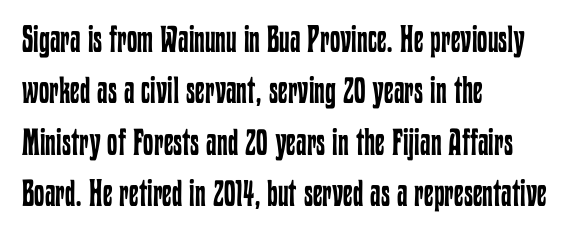
Visually the block forms a straight wall on the left and a jagged coastline on the right. Reading down the column, the eye jumps a familiar distance to each next line. The letters sit at their default tracking, neither squeezed nor spread. A bare baseline throughout the passage. Nope, not italic — everything's standing straight. Bold? No — there's no thickening of the strokes.
